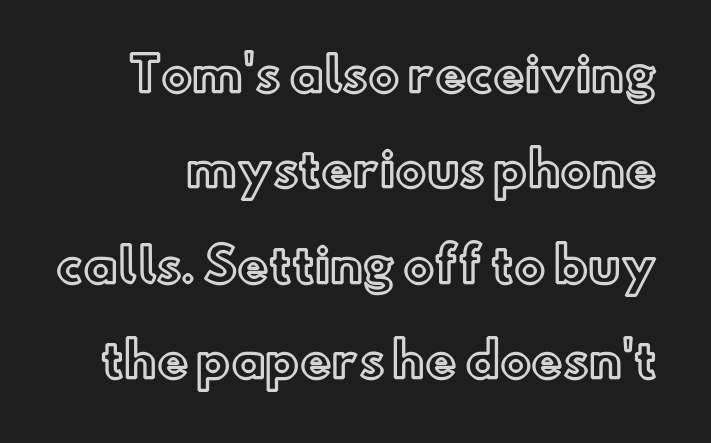
{"italic": "no", "width": "normal", "x_height": "small", "monospaced": "no", "underline": "no", "line_spacing": "loose", "line_spacing_ratio": 2.03, "letter_spacing": "normal", "letter_spacing_em": 0.0, "glyph_px": 47}
